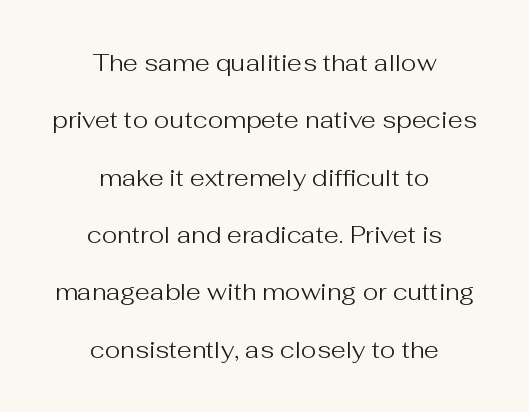
{"italic": "no", "bold": "no", "underline": "no", "align": "center", "line_spacing": "loose", "line_spacing_ratio": 2.39, "letter_spacing": "normal", "letter_spacing_em": 0.0, "glyph_px": 24}
